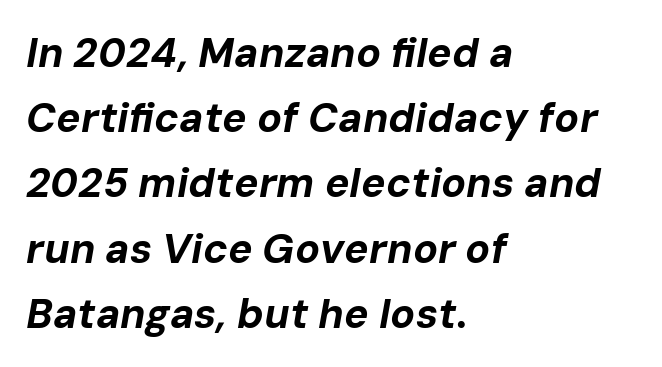
The image shows 41 px bold type, italic (leaning right); set left-aligned, normal line spacing (1.59x), normal letter spacing, not underlined; low stroke contrast and a medium x-height.
